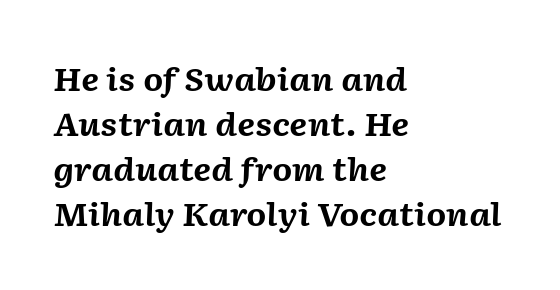
The image shows 32 px bold type, italic (leaning right); set left-aligned, normal line spacing (1.41x), normal letter spacing, not underlined; medium stroke contrast and a medium x-height.
